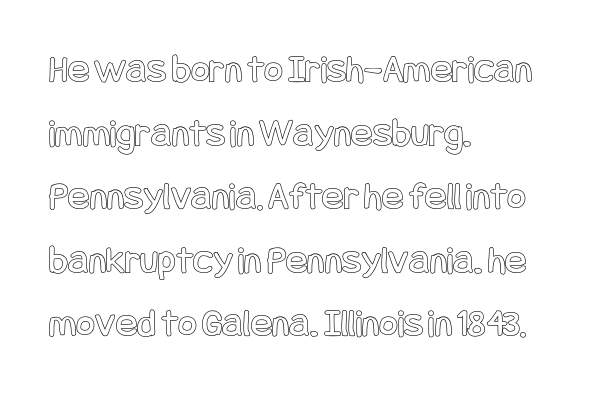
The space directly below the letters is spotless. Upright lettering throughout. Is the block centered? No — it sits flush against the left margin. Leading matches the norm, producing a regular column. The type is set solid horizontally, with unmodified tracking.
